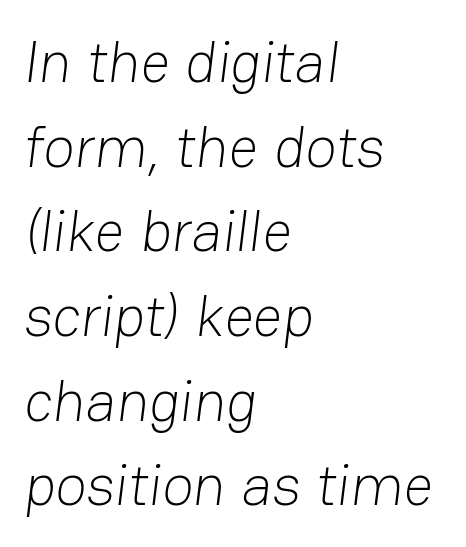
{"serif": "no", "bold": "no", "weight": "light", "width": "normal", "stroke_contrast": "low", "x_height": "medium", "monospaced": "no", "underline": "no", "align": "left", "line_spacing": "normal", "line_spacing_ratio": 1.46, "letter_spacing": "normal", "letter_spacing_em": 0.0, "glyph_px": 58}
